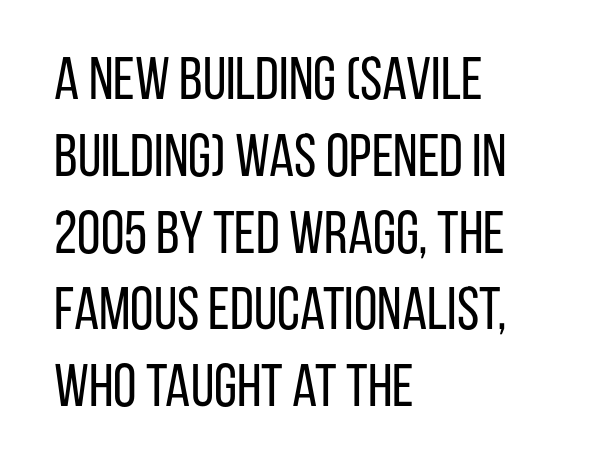
Plain, unruled lines of type. The letters stand straight up with perfectly vertical stems. Letter spacing: default. Is there much room between lines? A standard amount, neither cramped nor airy. Does the copy run flush right? No — it runs flush left.
